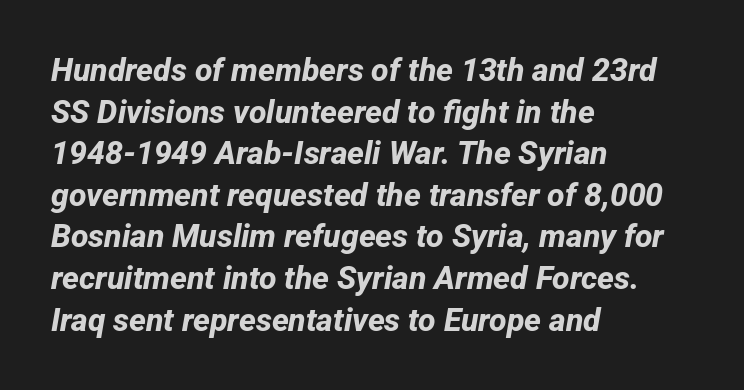
Which margin do the lines hug? The left one — the right edge is uneven. The passage shown is emphatically bold. The zone under the glyphs is completely vacant. Leading matches the norm, producing a regular column.
